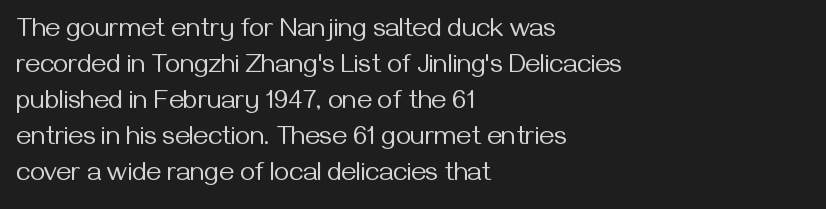
The characters are drawn with everyday or finer stroke widths. Line beginnings align vertically; line endings do not. Rule under the text: the space is simply empty. Words appear dense and cohesive because spacing is normal. Whoever set this chose a conventional vertical rhythm. Rendered with straight, roman letterforms.
